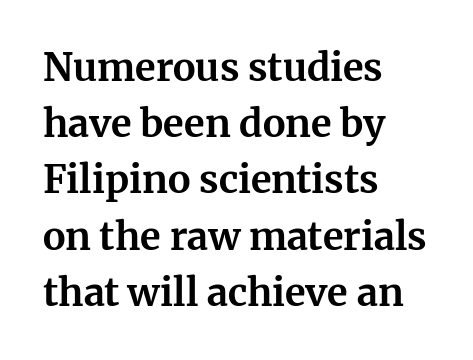
{"serif": "yes", "italic": "no", "bold": "yes", "weight": "bold", "width": "normal", "stroke_contrast": "medium", "x_height": "medium", "monospaced": "no", "underline": "no", "align": "left", "line_spacing": "normal", "line_spacing_ratio": 1.48, "letter_spacing": "normal", "letter_spacing_em": 0.0, "glyph_px": 38}
